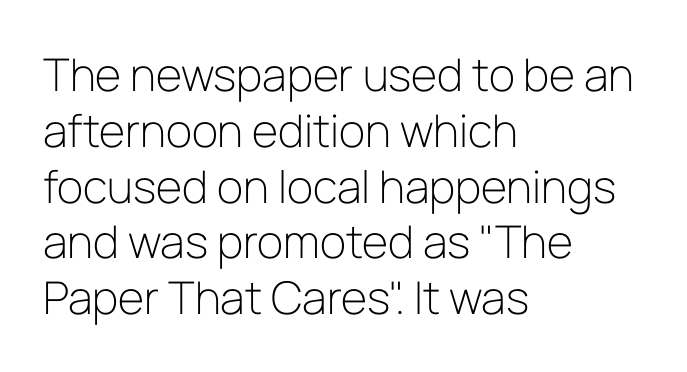
Q: Is the text bold? A: No.
Q: Is the text italic (slanted)? A: No, it is upright.
Q: Is the typeface a serif or a sans-serif typeface? A: Sans-serif.
Q: Is the text underlined? A: No.
Q: How is the paragraph aligned? A: Left-aligned.
Q: Is the spacing between letters normal or unusually wide? A: Normal.
Q: Width (condensed, normal, or wide)? A: Normal.
Q: Stroke contrast? A: Low.
Q: x-height? A: Medium.
Q: Monospaced? A: No.
